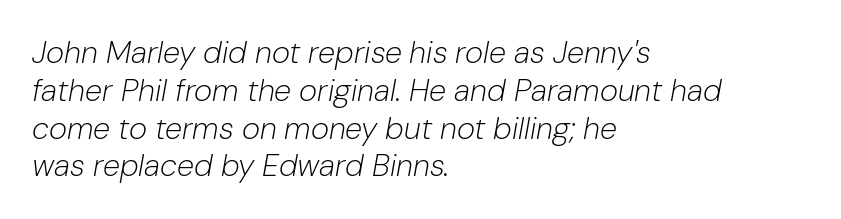
The glyphs are unaccompanied by any horizontal stroke below them. The weight would be labelled regular, book, light, or lighter still. Horizontally, the lines are justified to the leading edge only. A typesetter would mark this as italic. These lines are rendered in a variable-pitch font.
